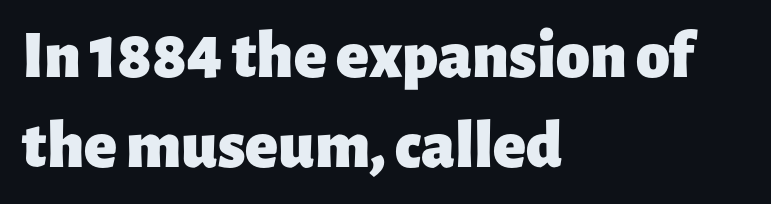
Q: Is the text bold? A: Yes.
Q: Is the text italic (slanted)? A: No, it is upright.
Q: Is the typeface a serif or a sans-serif typeface? A: Sans-serif.
Q: Is the text underlined? A: No.
Q: How is the paragraph aligned? A: Left-aligned.
Q: Is the spacing between letters normal or unusually wide? A: Normal.
Q: Is the spacing between lines tight, normal or loose? A: Normal.
Q: Width (condensed, normal, or wide)? A: Normal.
Q: Stroke contrast? A: Low.
Q: x-height? A: Medium.
Q: Monospaced? A: No.
